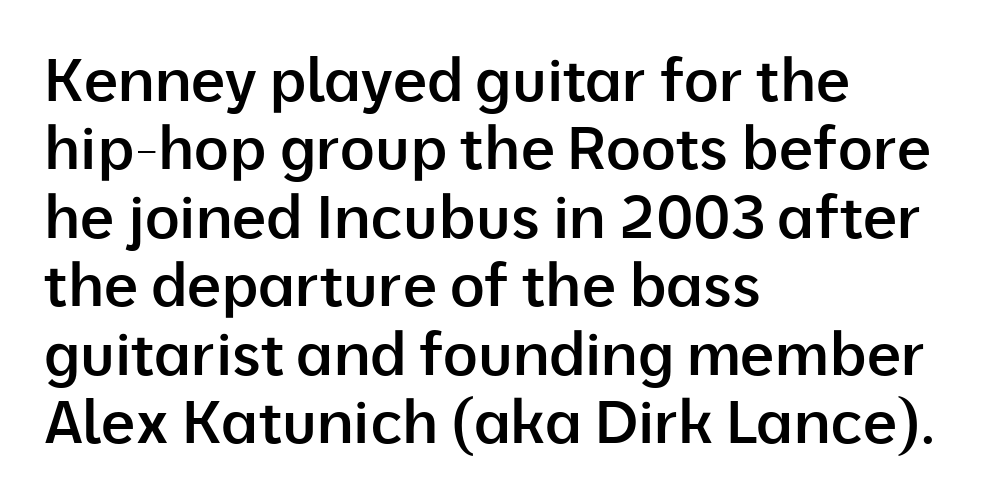
Q: Is the text bold? A: Semi-bold.
Q: Is the text italic (slanted)? A: No, it is upright.
Q: Is the typeface a serif or a sans-serif typeface? A: Sans-serif.
Q: Is the text underlined? A: No.
Q: How is the paragraph aligned? A: Left-aligned.
Q: Is the spacing between letters normal or unusually wide? A: Normal.
Q: Is the spacing between lines tight, normal or loose? A: Tight.
Q: Width (condensed, normal, or wide)? A: Normal.
Q: Stroke contrast? A: Low.
Q: x-height? A: Medium.
Q: Monospaced? A: No.
